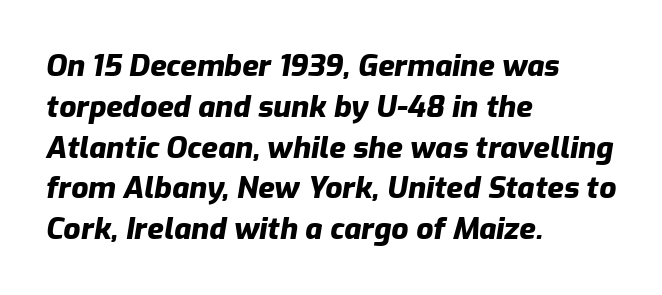
{"italic": "yes", "lean": "right", "slant_degrees": 9, "bold": "yes", "weight": "heavy", "width": "normal", "stroke_contrast": "low", "x_height": "medium", "monospaced": "no", "underline": "no", "align": "left", "line_spacing": "normal", "line_spacing_ratio": 1.36, "letter_spacing": "normal", "letter_spacing_em": 0.0, "glyph_px": 30}
